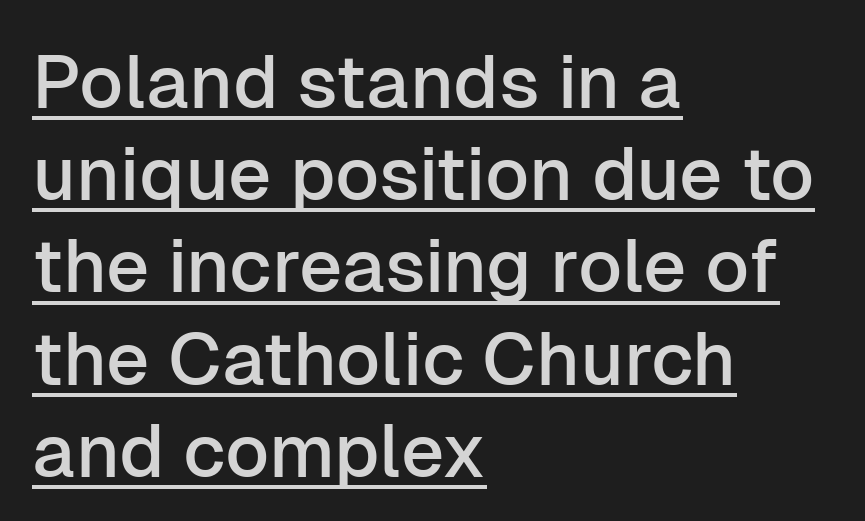
These lines are rendered in a variable-pitch font. Serif or sans? Sans — the stroke terminals are bare. The lettering is marked with a stroke running underneath it. The compositor pushed each line to the left boundary. The gaps between neighbouring characters are ordinary and unremarkable.
